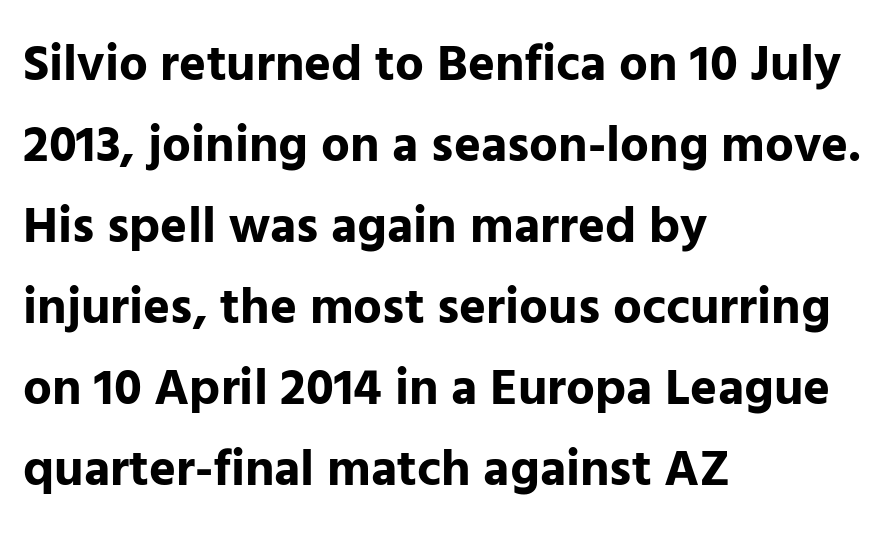
These lines keep a tight, regular rhythm from letter to letter. The space between consecutive lines is moderate. Ascenders rise straight up at ninety degrees. The area under the type is left untouched. This is heavy type, rendered in bold.
